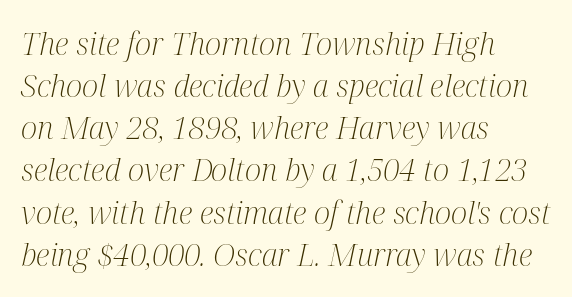
{"serif": "yes", "italic": "yes", "lean": "right", "slant_degrees": 12, "bold": "no", "weight": "light", "width": "condensed", "stroke_contrast": "medium", "x_height": "medium", "monospaced": "no", "underline": "no", "align": "left", "line_spacing": "normal", "line_spacing_ratio": 1.36, "letter_spacing": "normal", "letter_spacing_em": 0.0, "glyph_px": 31}
